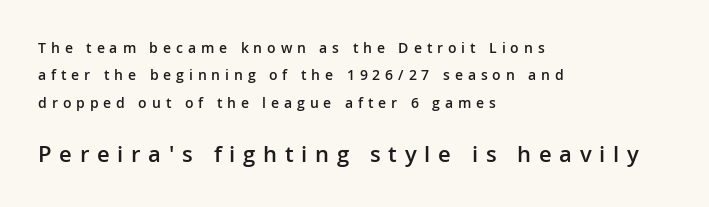
The image shows 22 px text type, upright; set left-aligned, loose line spacing (1.96x), unusually wide letter spacing (+0.35 em), not underlined; the second (bottom) block is 1.57x larger.
